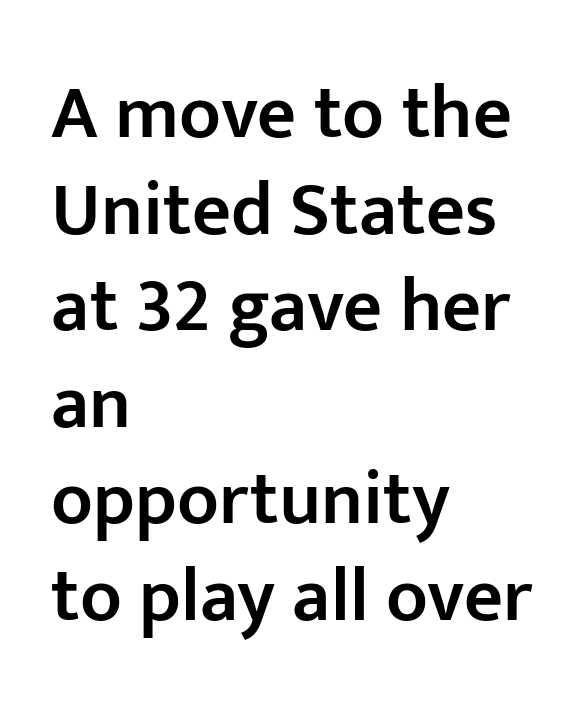
Compared with a centered layout, this one pins lines to the left instead. Characters follow at the spacing the type designer built in. This sample has the flowing, uneven cadence of proportional lettering. This is the regular roman posture of the typeface. Decoration check: the copy has no underline.
